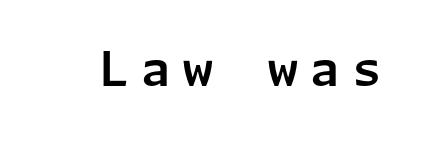
The image shows 48 px sans-serif type, upright; set unusually wide letter spacing (+0.26 em), not underlined; low stroke contrast and a medium x-height.
